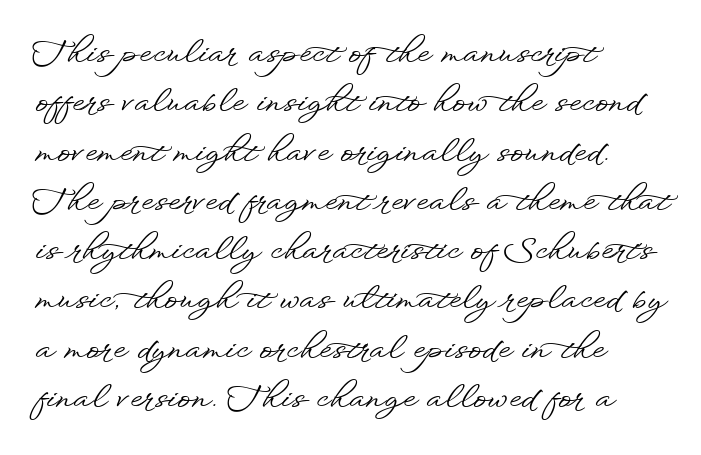
The gap between lines stays unmarked. These lines are rendered in a variable-pitch font. Reading down the column, the eye jumps a familiar distance to each next line. The letters sit at their default tracking, neither squeezed nor spread. Line beginnings align vertically; line endings do not.
